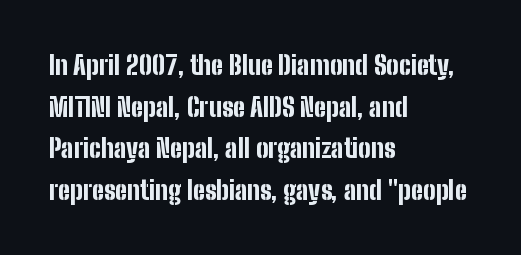
{"italic": "no", "bold": "yes", "underline": "no", "align": "left", "line_spacing": "normal", "line_spacing_ratio": 1.6, "letter_spacing": "normal", "letter_spacing_em": 0.0, "glyph_px": 26}
